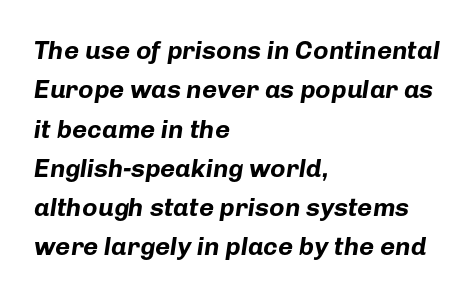
The tracking reads as untouched default to a designer's eye. Thick stems and heavy bowls — unmistakably bold. These lines were composed using italics. Descender tails drop into unmarked territory.
